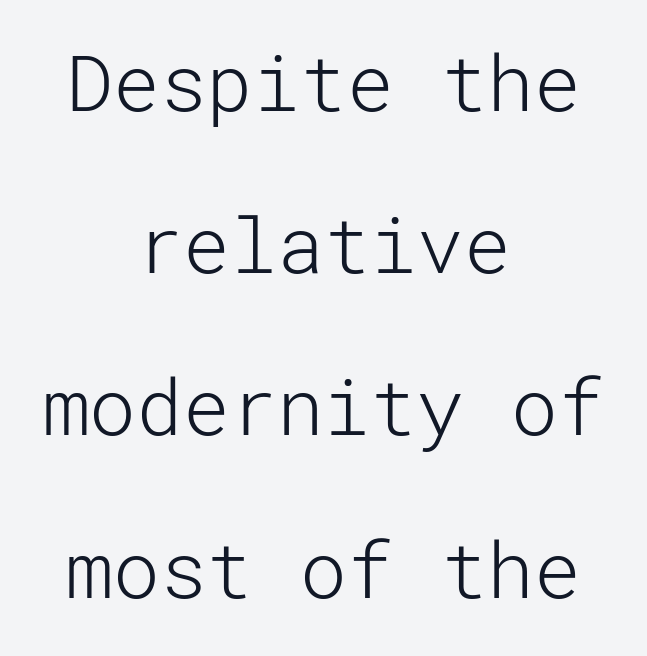
{"serif": "no", "italic": "no", "bold": "no", "weight": "light", "width": "normal", "stroke_contrast": "low", "x_height": "medium", "underline": "no", "align": "center", "line_spacing": "loose", "line_spacing_ratio": 2.08, "letter_spacing": "normal", "letter_spacing_em": 0.0, "glyph_px": 78}
